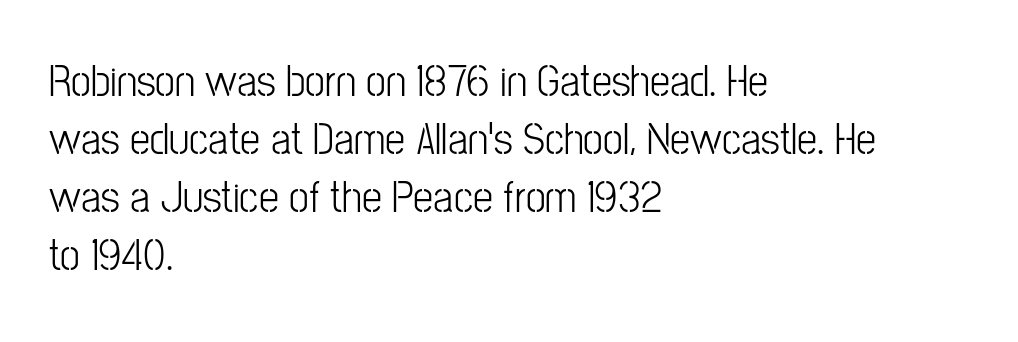
Descenders are the only things crossing below the line. Teacher's note: observe the even left margin — that is flush-left alignment. Do the characters align in a grid? No, the font is proportional. Students, note that the glyphs here touch the page at normal intervals. In terms of leading, this rendering sits right in the middle.
